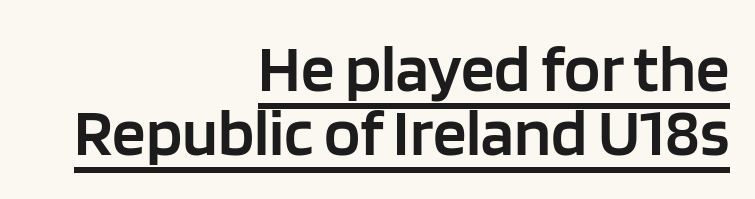
Q: Is the text bold? A: Semi-bold.
Q: Is the text italic (slanted)? A: No, it is upright.
Q: Is the typeface a serif or a sans-serif typeface? A: Sans-serif.
Q: Is the text underlined? A: Yes.
Q: How is the paragraph aligned? A: Right-aligned.
Q: Is the spacing between letters normal or unusually wide? A: Normal.
Q: Is the spacing between lines tight, normal or loose? A: Tight.
Q: Width (condensed, normal, or wide)? A: Normal.
Q: Stroke contrast? A: Low.
Q: x-height? A: Large.
Q: Monospaced? A: No.
